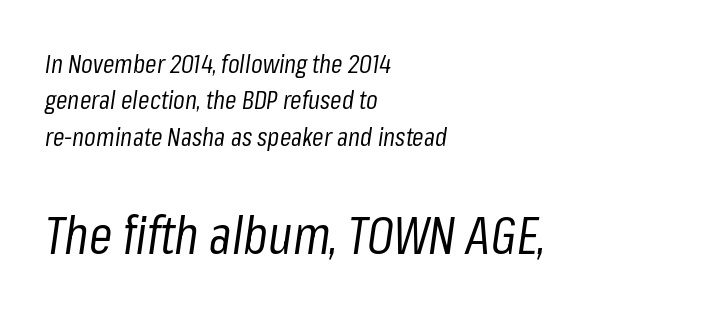
Q: Is the text bold? A: No.
Q: Is the text italic (slanted)? A: Yes, it leans right by about 8 degrees.
Q: Is the text underlined? A: No.
Q: How is the paragraph aligned? A: Left-aligned.
Q: Is the spacing between letters normal or unusually wide? A: Normal.
Q: Is the spacing between lines tight, normal or loose? A: Normal.
Q: Which block of text is set in a larger size, the first (top) or the second (bottom)? A: The second (bottom) one.
Q: Width (condensed, normal, or wide)? A: Condensed.
Q: Stroke contrast? A: Low.
Q: x-height? A: Medium.
Q: Monospaced? A: No.
